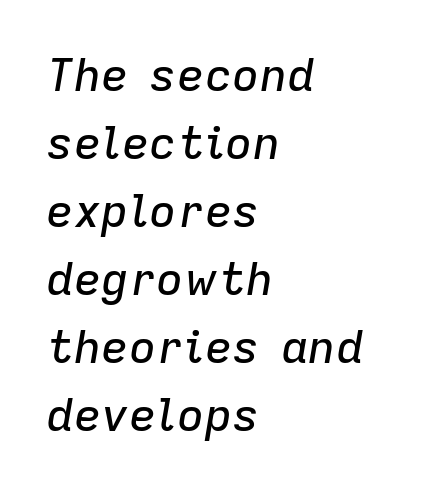
{"italic": "yes", "lean": "right", "slant_degrees": 9, "width": "normal", "stroke_contrast": "low", "x_height": "medium", "monospaced": "no", "underline": "no", "align": "left", "line_spacing": "normal", "line_spacing_ratio": 1.48, "letter_spacing": "normal", "letter_spacing_em": 0.0, "glyph_px": 46}
